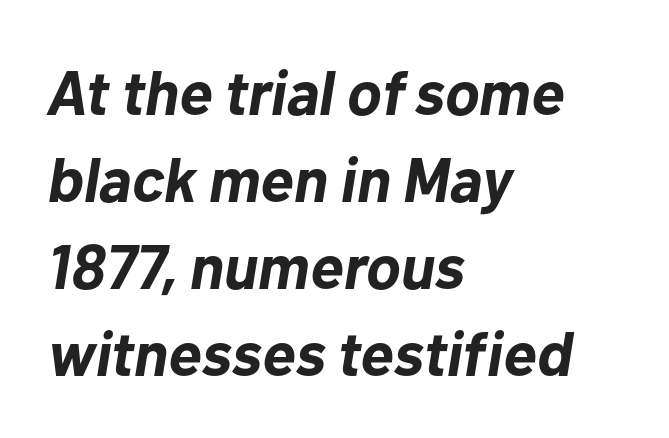
Q: Is the text bold? A: Yes.
Q: Is the text italic (slanted)? A: Yes, it leans right by about 10 degrees.
Q: Is the text underlined? A: No.
Q: How is the paragraph aligned? A: Left-aligned.
Q: Is the spacing between letters normal or unusually wide? A: Normal.
Q: Is the spacing between lines tight, normal or loose? A: Normal.
Q: Width (condensed, normal, or wide)? A: Normal.
Q: Stroke contrast? A: Low.
Q: x-height? A: Medium.
Q: Monospaced? A: No.
